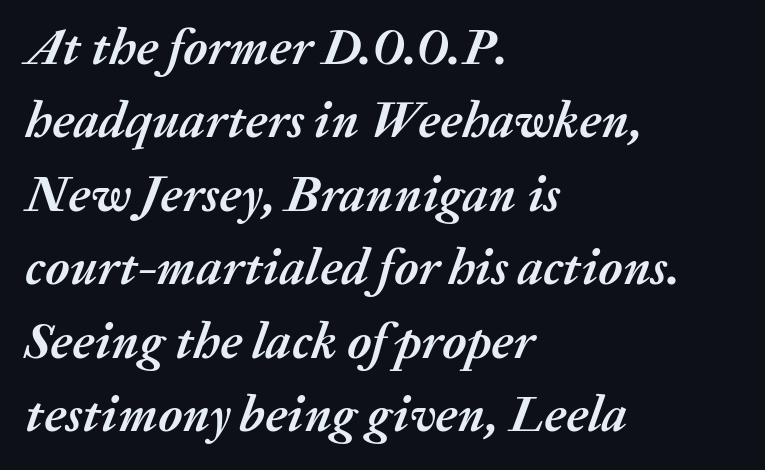
Q: Is the text bold? A: Yes.
Q: Is the text italic (slanted)? A: Yes, it leans right by about 20 degrees.
Q: Is the text underlined? A: No.
Q: How is the paragraph aligned? A: Left-aligned.
Q: Is the spacing between letters normal or unusually wide? A: Normal.
Q: Is the spacing between lines tight, normal or loose? A: Normal.
Q: Width (condensed, normal, or wide)? A: Normal.
Q: Stroke contrast? A: Medium.
Q: x-height? A: Medium.
Q: Monospaced? A: No.
